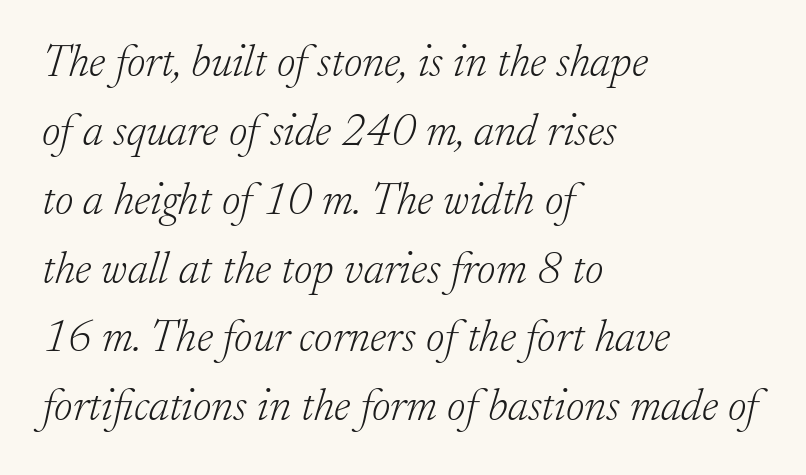
{"serif": "yes", "italic": "yes", "lean": "right", "slant_degrees": 17, "bold": "no", "weight": "light", "width": "normal", "stroke_contrast": "low", "x_height": "small", "monospaced": "no", "underline": "no", "align": "left", "line_spacing": "normal", "line_spacing_ratio": 1.53, "letter_spacing": "normal", "letter_spacing_em": 0.0, "glyph_px": 45}
